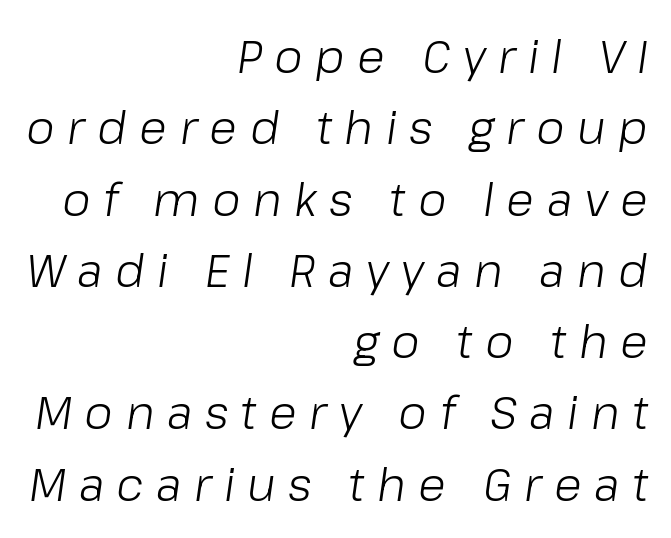
Q: Is the text bold? A: No.
Q: Is the text italic (slanted)? A: Yes, it leans right by about 8 degrees.
Q: Is the text underlined? A: No.
Q: How is the paragraph aligned? A: Right-aligned.
Q: Is the spacing between letters normal or unusually wide? A: Unusually wide.
Q: Is the spacing between lines tight, normal or loose? A: Normal.
Q: Width (condensed, normal, or wide)? A: Normal.
Q: Stroke contrast? A: Low.
Q: x-height? A: Medium.
Q: Monospaced? A: No.
